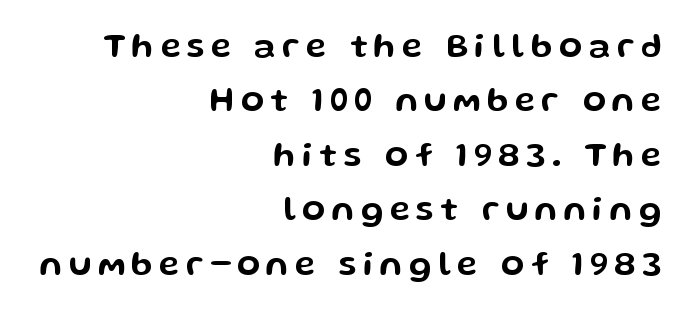
Q: Is the text italic (slanted)? A: No, it is upright.
Q: Is the typeface a serif or a sans-serif typeface? A: Sans-serif.
Q: Is the text underlined? A: No.
Q: How is the paragraph aligned? A: Right-aligned.
Q: Is the spacing between lines tight, normal or loose? A: Normal.
Q: Width (condensed, normal, or wide)? A: Wide.
Q: Stroke contrast? A: Low.
Q: x-height? A: Medium.
Q: Monospaced? A: No.
